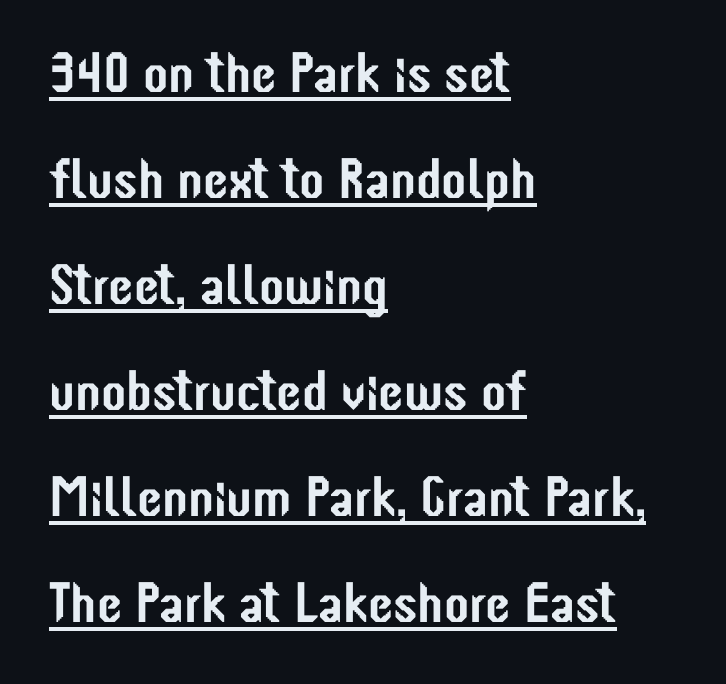
Q: Is the text italic (slanted)? A: No, it is upright.
Q: Is the typeface a serif or a sans-serif typeface? A: Sans-serif.
Q: Is the text underlined? A: Yes.
Q: How is the paragraph aligned? A: Left-aligned.
Q: Is the spacing between letters normal or unusually wide? A: Normal.
Q: Width (condensed, normal, or wide)? A: Condensed.
Q: Stroke contrast? A: Low.
Q: x-height? A: Medium.
Q: Monospaced? A: No.
